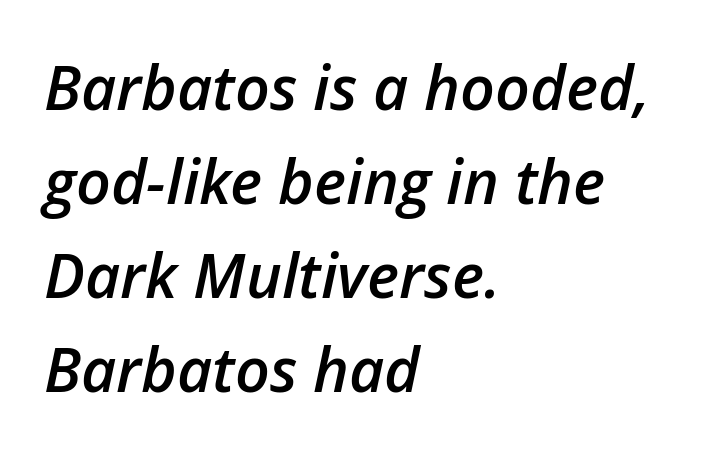
{"italic": "yes", "lean": "right", "slant_degrees": 12, "bold": "semi", "weight": "semibold", "width": "normal", "stroke_contrast": "low", "x_height": "medium", "monospaced": "no", "underline": "no", "align": "left", "line_spacing": "normal", "line_spacing_ratio": 1.54, "letter_spacing": "normal", "letter_spacing_em": 0.0, "glyph_px": 61}
